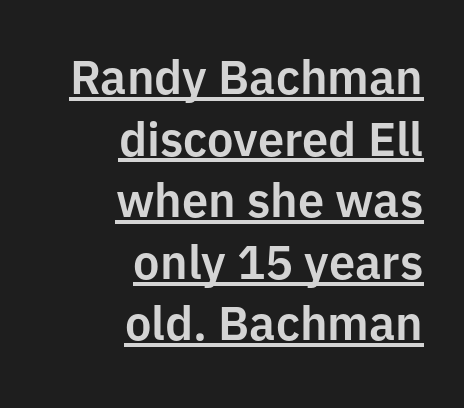
{"serif": "no", "italic": "no", "width": "normal", "stroke_contrast": "low", "x_height": "medium", "monospaced": "no", "underline": "yes", "align": "right", "line_spacing": "normal", "line_spacing_ratio": 1.31, "letter_spacing": "normal", "letter_spacing_em": 0.0, "glyph_px": 47}
